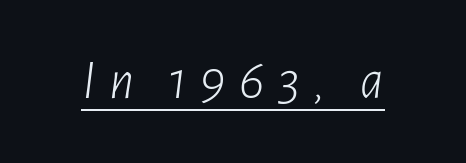
{"italic": "yes", "lean": "right", "slant_degrees": 7, "bold": "no", "weight": "light", "width": "condensed", "stroke_contrast": "low", "x_height": "medium", "monospaced": "no", "underline": "yes", "letter_spacing": "wide", "letter_spacing_em": 0.24, "glyph_px": 55}
